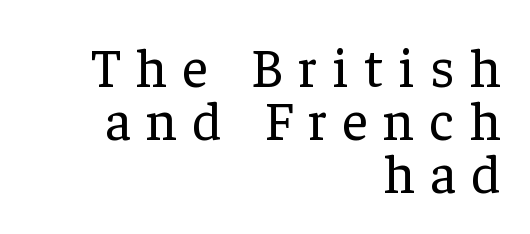
Q: Is the text bold? A: No.
Q: Is the text italic (slanted)? A: No, it is upright.
Q: Is the typeface a serif or a sans-serif typeface? A: Serif.
Q: Is the text underlined? A: No.
Q: How is the paragraph aligned? A: Right-aligned.
Q: Is the spacing between letters normal or unusually wide? A: Unusually wide.
Q: Is the spacing between lines tight, normal or loose? A: Tight.
Q: Width (condensed, normal, or wide)? A: Normal.
Q: Stroke contrast? A: Low.
Q: x-height? A: Medium.
Q: Monospaced? A: No.
